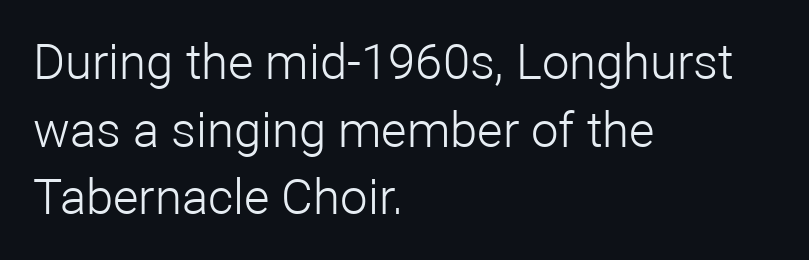
Q: Is the text bold? A: No.
Q: Is the text italic (slanted)? A: No, it is upright.
Q: Is the typeface a serif or a sans-serif typeface? A: Sans-serif.
Q: Is the text underlined? A: No.
Q: How is the paragraph aligned? A: Left-aligned.
Q: Is the spacing between letters normal or unusually wide? A: Normal.
Q: Is the spacing between lines tight, normal or loose? A: Normal.
Q: Width (condensed, normal, or wide)? A: Normal.
Q: Stroke contrast? A: Low.
Q: x-height? A: Medium.
Q: Monospaced? A: No.
